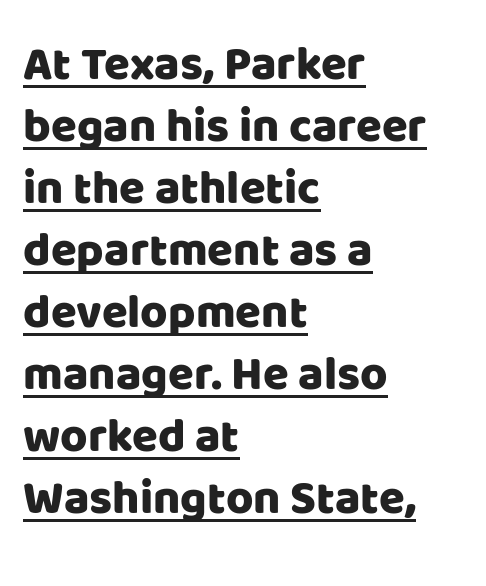
{"serif": "no", "italic": "no", "width": "normal", "stroke_contrast": "low", "x_height": "large", "monospaced": "no", "underline": "yes", "align": "left", "line_spacing": "normal", "line_spacing_ratio": 1.32, "letter_spacing": "normal", "letter_spacing_em": 0.0, "glyph_px": 47}
